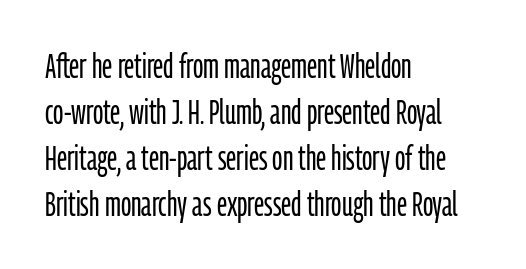
{"serif": "no", "italic": "no", "bold": "no", "weight": "light", "width": "condensed", "stroke_contrast": "low", "x_height": "medium", "monospaced": "no", "underline": "no", "align": "left", "line_spacing": "normal", "line_spacing_ratio": 1.35, "letter_spacing": "normal", "letter_spacing_em": 0.0, "glyph_px": 34}
